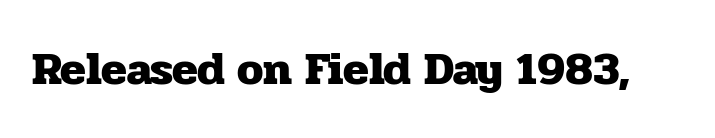
{"serif": "yes", "italic": "no", "bold": "yes", "weight": "heavy", "width": "normal", "stroke_contrast": "low", "x_height": "medium", "monospaced": "no", "underline": "no", "letter_spacing": "normal", "letter_spacing_em": 0.0, "glyph_px": 47}
